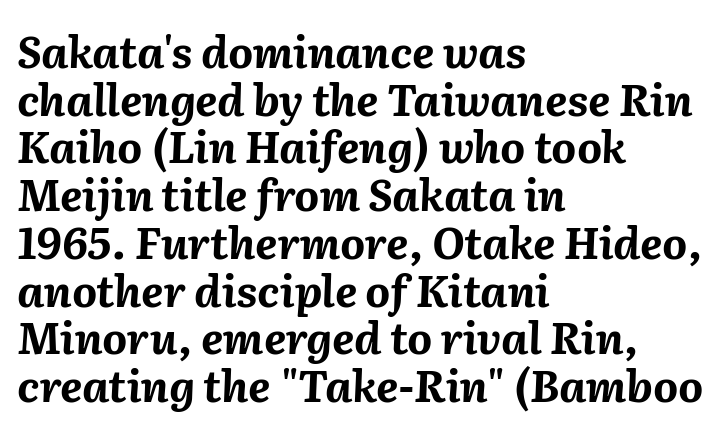
The image shows 43 px bold type, italic (leaning right); set left-aligned, tight line spacing (1.11x), normal letter spacing, not underlined; medium stroke contrast and a medium x-height.
